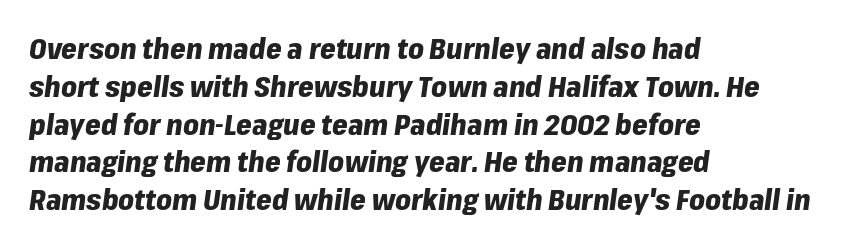
The image shows 28 px heavy type, italic (leaning right); set left-aligned, normal line spacing (1.35x), normal letter spacing, not underlined; low stroke contrast and a medium x-height.
